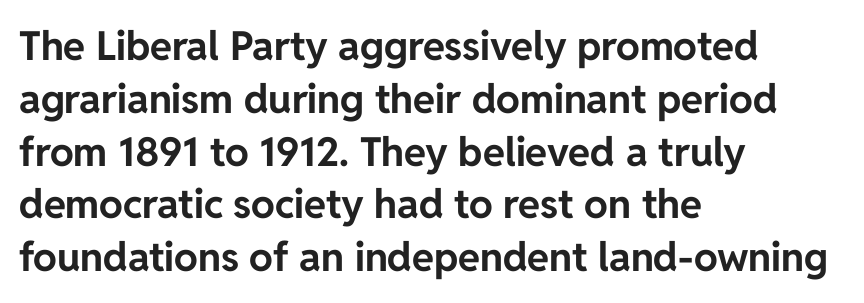
{"serif": "no", "italic": "no", "bold": "yes", "weight": "bold", "width": "normal", "stroke_contrast": "low", "x_height": "medium", "monospaced": "no", "underline": "no", "align": "left", "line_spacing": "normal", "line_spacing_ratio": 1.32, "letter_spacing": "normal", "letter_spacing_em": 0.0, "glyph_px": 40}
